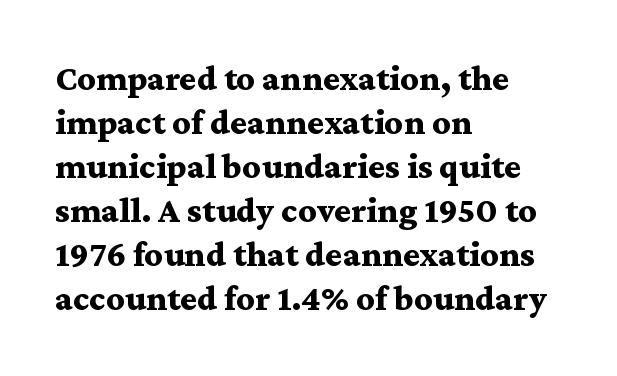
The image shows 36 px bold, wide serif type, upright; set left-aligned, line spacing 1.22x, normal letter spacing, not underlined; medium stroke contrast and a medium x-height.
